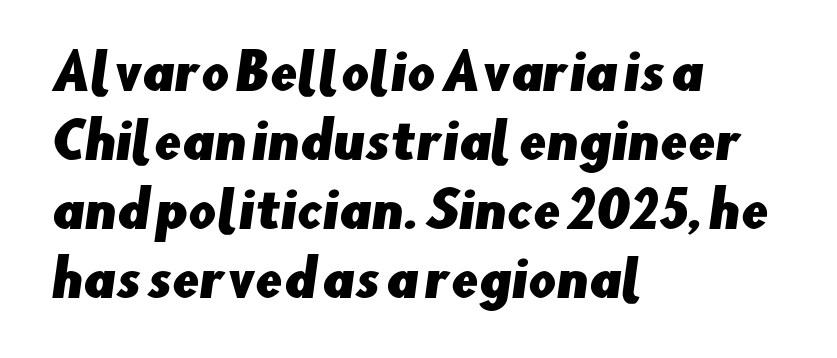
Note the varied advance widths — an 'i' is clearly narrower than an 'm'. Note: no serifs on the glyphs. Each line starts at the same left margin while the right side varies. A normal amount of white space separates one row of letters from the next. Has an underline been added? It has not. Characters follow at the spacing the type designer built in.
